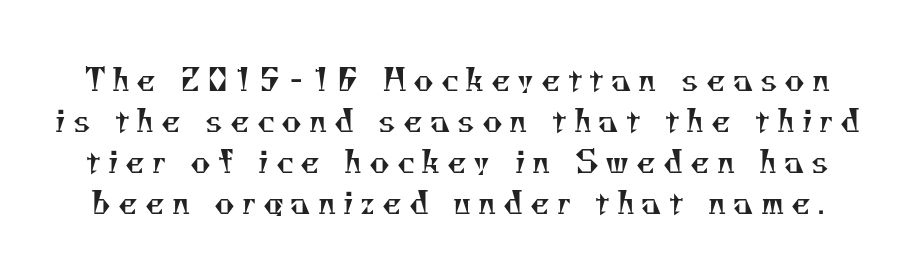
You could not count columns in this text — the font is proportionally spaced. No chunkiness to these letters — they're not bold. Words appear elongated and porous because spacing is wide. Each row of text sits above clean, open space. The lines sit at an ordinary, default distance from one another. Classification — serif.
